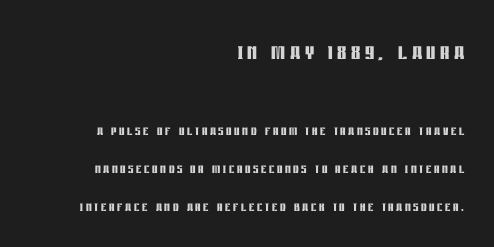
The image shows 29 px semibold, condensed sans-serif type, upright; set right-aligned, loose line spacing (2.23x), not underlined; the first (top) block is 1.71x larger; low stroke contrast and a large x-height.
